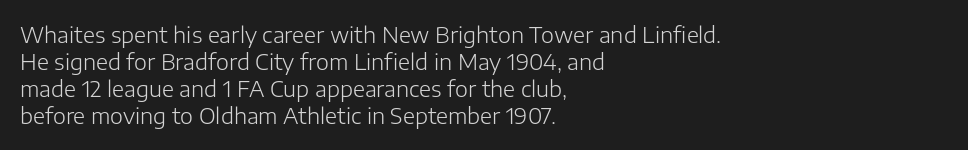
Beneath every word, the page is bare. The lettering holds an erect, upright posture throughout. Caption: face not bold, strokes unweighted. The gaps between neighbouring characters are ordinary and unremarkable.
